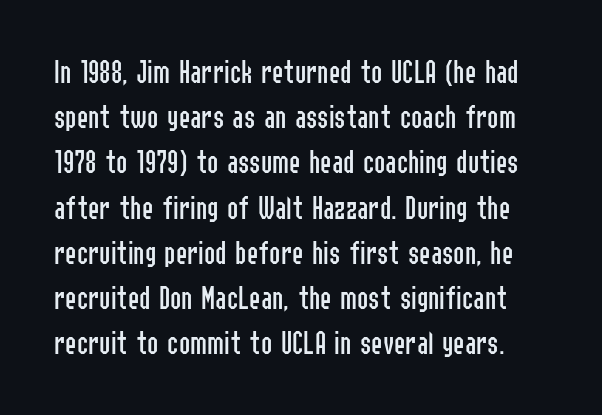
{"serif": "no", "italic": "no", "bold": "no", "weight": "regular", "width": "condensed", "stroke_contrast": "low", "x_height": "medium", "monospaced": "no", "underline": "no", "line_spacing": "normal", "line_spacing_ratio": 1.33, "letter_spacing": "normal", "letter_spacing_em": 0.0, "glyph_px": 34}
